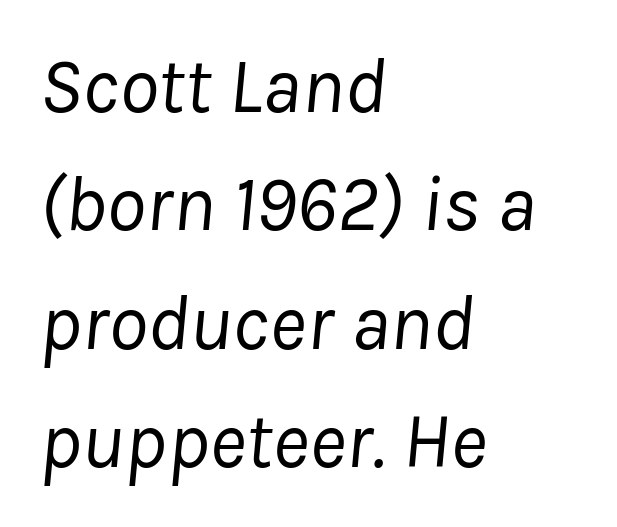
The image shows 79 px regular-weight type, italic (leaning right); set left-aligned, normal line spacing (1.5x), normal letter spacing, not underlined; low stroke contrast and a medium x-height.
